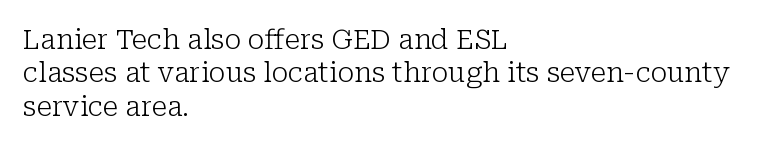
The image shows 27 px text type, upright; set left-aligned, line spacing 1.24x, normal letter spacing, not underlined.
